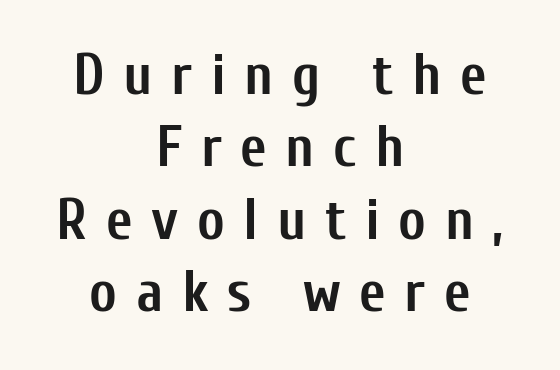
{"serif": "no", "italic": "no", "bold": "yes", "weight": "semibold", "width": "condensed", "stroke_contrast": "low", "x_height": "medium", "monospaced": "no", "underline": "no", "align": "center", "line_spacing": "normal", "line_spacing_ratio": 1.25, "letter_spacing": "wide", "letter_spacing_em": 0.32, "glyph_px": 58}
